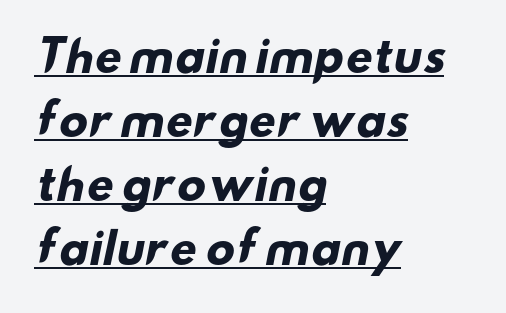
Q: Is the text bold? A: Yes.
Q: Is the typeface a serif or a sans-serif typeface? A: Sans-serif.
Q: Is the text underlined? A: Yes.
Q: How is the paragraph aligned? A: Left-aligned.
Q: Is the spacing between letters normal or unusually wide? A: Normal.
Q: Is the spacing between lines tight, normal or loose? A: Normal.
Q: Width (condensed, normal, or wide)? A: Wide.
Q: Stroke contrast? A: Low.
Q: x-height? A: Small.
Q: Monospaced? A: No.
